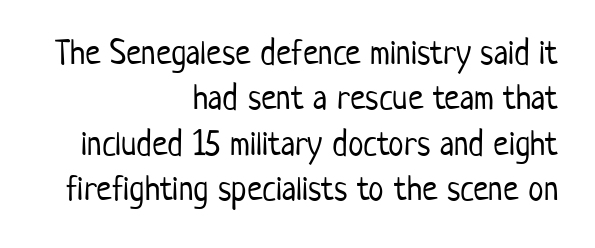
Q: Is the text bold? A: No.
Q: Is the text italic (slanted)? A: No, it is upright.
Q: Is the typeface a serif or a sans-serif typeface? A: Sans-serif.
Q: Is the text underlined? A: No.
Q: How is the paragraph aligned? A: Right-aligned.
Q: Is the spacing between letters normal or unusually wide? A: Normal.
Q: Is the spacing between lines tight, normal or loose? A: Normal.
Q: Width (condensed, normal, or wide)? A: Condensed.
Q: Stroke contrast? A: Low.
Q: x-height? A: Medium.
Q: Monospaced? A: No.
